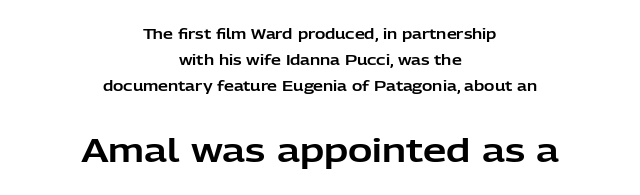
Q: Is the text italic (slanted)? A: No, it is upright.
Q: Is the typeface a serif or a sans-serif typeface? A: Sans-serif.
Q: Is the text underlined? A: No.
Q: How is the paragraph aligned? A: Centered.
Q: Is the spacing between letters normal or unusually wide? A: Normal.
Q: Which block of text is set in a larger size, the first (top) or the second (bottom)? A: The second (bottom) one.
Q: Width (condensed, normal, or wide)? A: Normal.
Q: Stroke contrast? A: Low.
Q: x-height? A: Medium.
Q: Monospaced? A: No.
